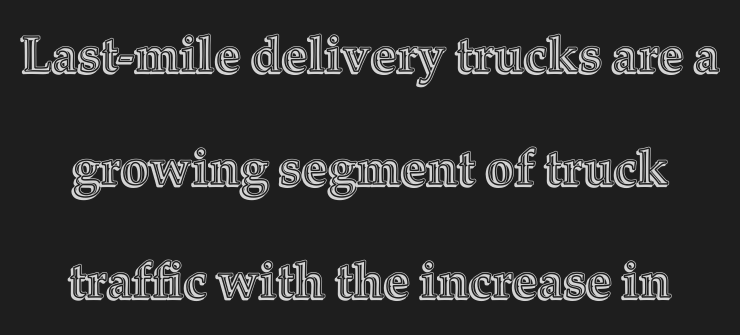
Q: Is the text italic (slanted)? A: No, it is upright.
Q: Is the text underlined? A: No.
Q: Is the spacing between letters normal or unusually wide? A: Normal.
Q: Is the spacing between lines tight, normal or loose? A: Loose.
Q: Width (condensed, normal, or wide)? A: Normal.
Q: x-height? A: Medium.
Q: Monospaced? A: No.
